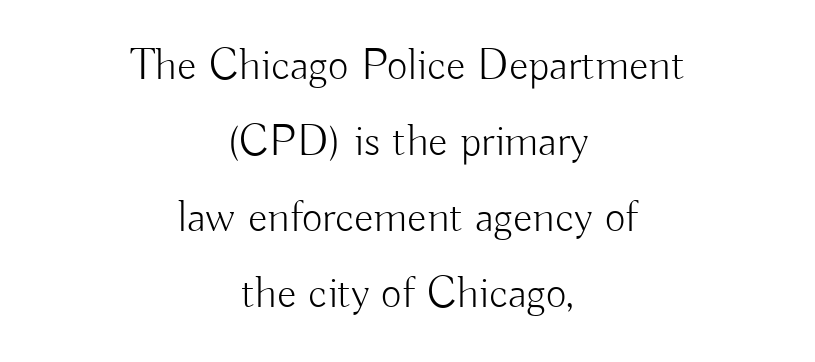
The image shows 45 px light sans-serif type, upright; set centered, normal line spacing (1.69x), normal letter spacing, not underlined; low stroke contrast and a small x-height.
